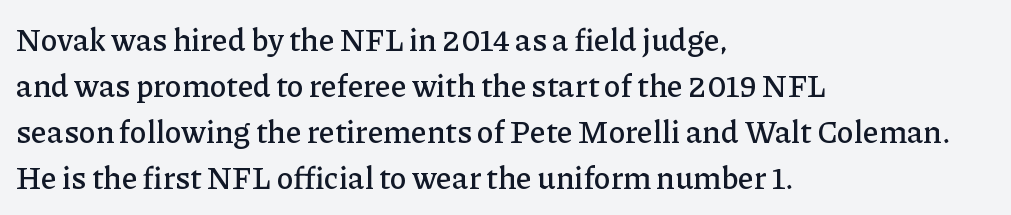
The image shows 31 px serif type, upright; set left-aligned, normal line spacing (1.48x), normal letter spacing, not underlined; low stroke contrast and a medium x-height.
